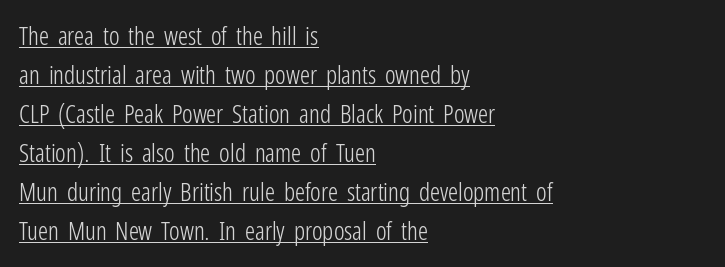
Q: Is the text bold? A: No.
Q: Is the text italic (slanted)? A: No, it is upright.
Q: Is the text underlined? A: Yes.
Q: How is the paragraph aligned? A: Left-aligned.
Q: Is the spacing between letters normal or unusually wide? A: Normal.
Q: Is the spacing between lines tight, normal or loose? A: Normal.
